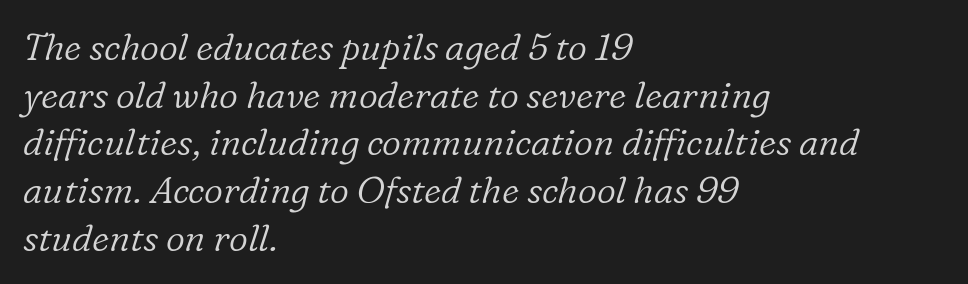
Q: Is the text bold? A: No.
Q: Is the text italic (slanted)? A: Yes, it leans right by about 16 degrees.
Q: Is the typeface a serif or a sans-serif typeface? A: Serif.
Q: Is the text underlined? A: No.
Q: How is the paragraph aligned? A: Left-aligned.
Q: Is the spacing between letters normal or unusually wide? A: Normal.
Q: Is the spacing between lines tight, normal or loose? A: Normal.
Q: Width (condensed, normal, or wide)? A: Normal.
Q: Stroke contrast? A: Low.
Q: x-height? A: Medium.
Q: Monospaced? A: No.
